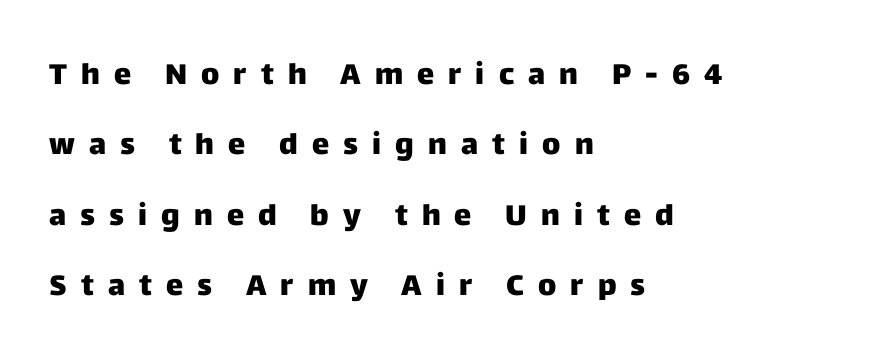
Q: Is the text bold? A: Yes.
Q: Is the text italic (slanted)? A: No, it is upright.
Q: Is the typeface a serif or a sans-serif typeface? A: Sans-serif.
Q: Is the text underlined? A: No.
Q: How is the paragraph aligned? A: Left-aligned.
Q: Is the spacing between letters normal or unusually wide? A: Unusually wide.
Q: Is the spacing between lines tight, normal or loose? A: Loose.
Q: Width (condensed, normal, or wide)? A: Normal.
Q: Stroke contrast? A: Low.
Q: x-height? A: Large.
Q: Monospaced? A: No.
